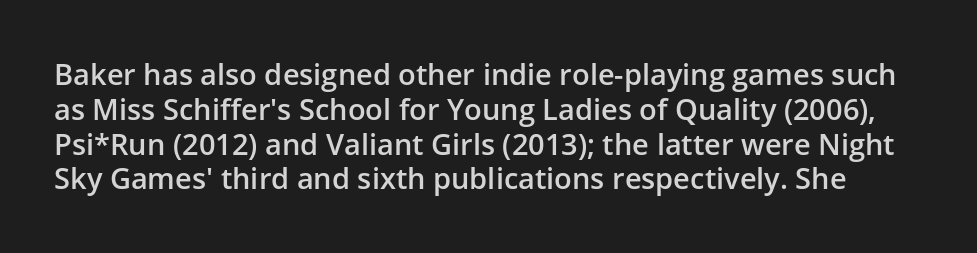
Q: Is the text bold? A: Semi-bold.
Q: Is the text italic (slanted)? A: No, it is upright.
Q: Is the typeface a serif or a sans-serif typeface? A: Sans-serif.
Q: Is the text underlined? A: No.
Q: Is the spacing between letters normal or unusually wide? A: Normal.
Q: Width (condensed, normal, or wide)? A: Normal.
Q: Stroke contrast? A: Low.
Q: x-height? A: Medium.
Q: Monospaced? A: No.
